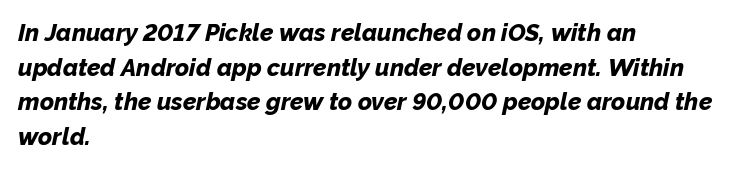
The paragraph has a hard left edge and a soft right edge. You could call the tracking neutral — neither tight nor loose. Just letters on the line, the space beneath them empty. When letters slant like this, we call the style italic. Quick note: interline space is typical. What weight is shown? A full bold with thick strokes.
